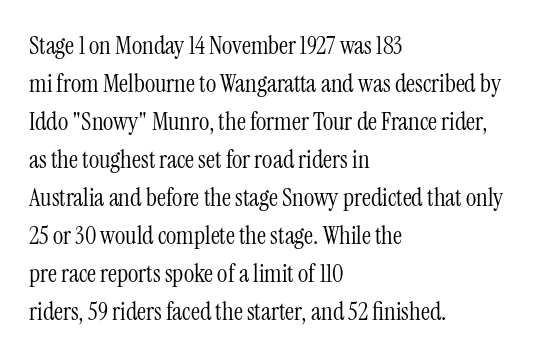
The image shows 25 px text type, upright; set left-aligned, normal line spacing (1.52x), normal letter spacing, not underlined.
